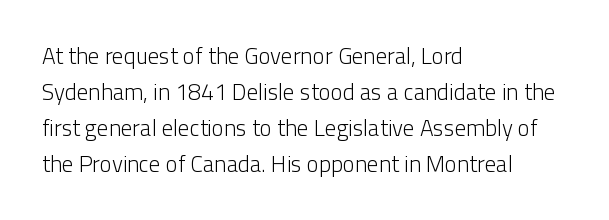
{"italic": "no", "bold": "no", "underline": "no", "align": "left", "line_spacing": "normal", "line_spacing_ratio": 1.56, "letter_spacing": "normal", "letter_spacing_em": 0.0, "glyph_px": 23}
